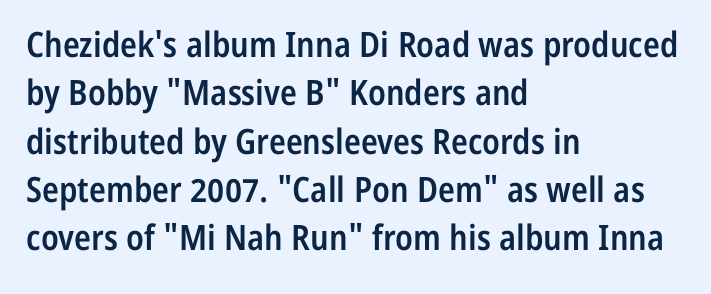
{"serif": "no", "italic": "no", "bold": "semi", "weight": "semibold", "width": "condensed", "stroke_contrast": "low", "x_height": "medium", "monospaced": "no", "underline": "no", "align": "left", "line_spacing": "normal", "line_spacing_ratio": 1.38, "letter_spacing": "normal", "letter_spacing_em": 0.0, "glyph_px": 35}
